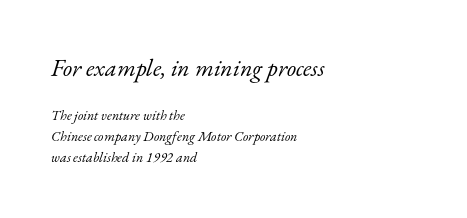
The image shows 24 px text type, italic (leaning right); set left-aligned, normal line spacing (1.47x), normal letter spacing, not underlined; the first (top) block is 1.71x larger.
